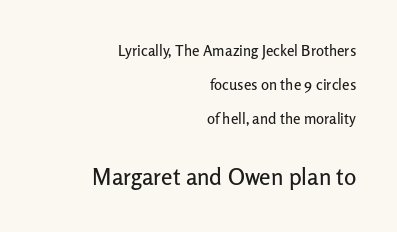
Typeset ragged left — the right edge is the straight one. Tracking value appears to be zero — textbook default spacing. Does the leading feel generous? Absolutely, it's lavish. Each row of text sits above clean, open space.
